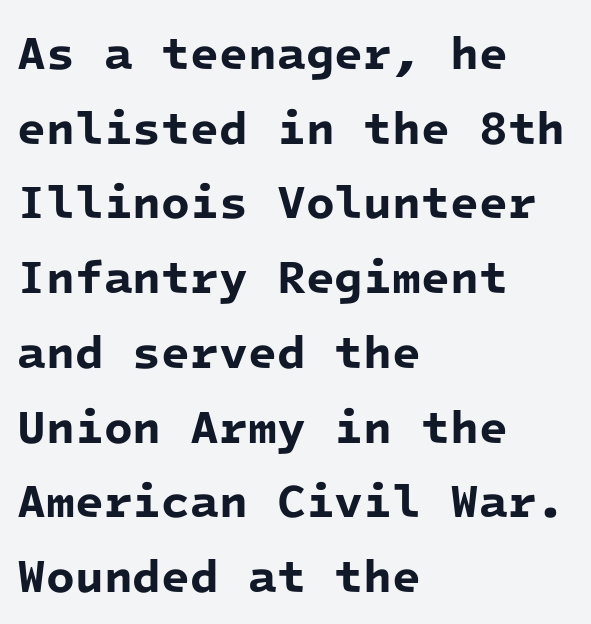
This is sans-serif lettering, the kind often seen on screens and signage. Compared with typical paragraphs, the rows here are spaced about the same. Tracking value appears to be zero — textbook default spacing. These lines stack with their left ends in a neat column. The passage shown is emphatically bold.
